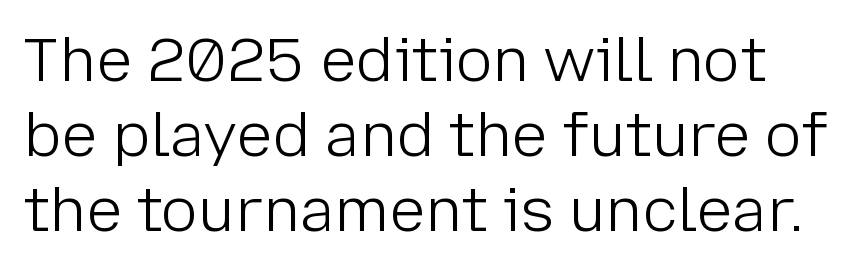
Q: Is the text bold? A: No.
Q: Is the text italic (slanted)? A: No, it is upright.
Q: Is the typeface a serif or a sans-serif typeface? A: Sans-serif.
Q: Is the text underlined? A: No.
Q: Is the spacing between letters normal or unusually wide? A: Normal.
Q: Width (condensed, normal, or wide)? A: Normal.
Q: Stroke contrast? A: Low.
Q: x-height? A: Medium.
Q: Monospaced? A: No.
